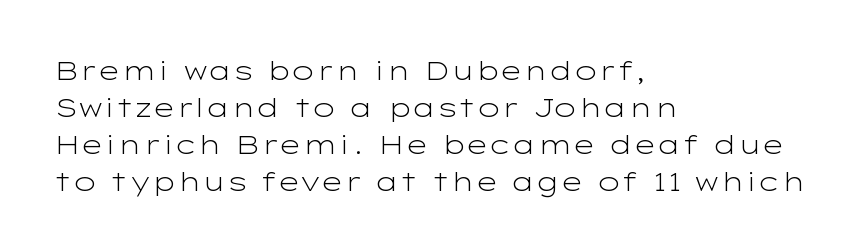
The image shows 26 px text type, upright; set left-aligned, normal line spacing (1.42x), normal letter spacing, not underlined.
